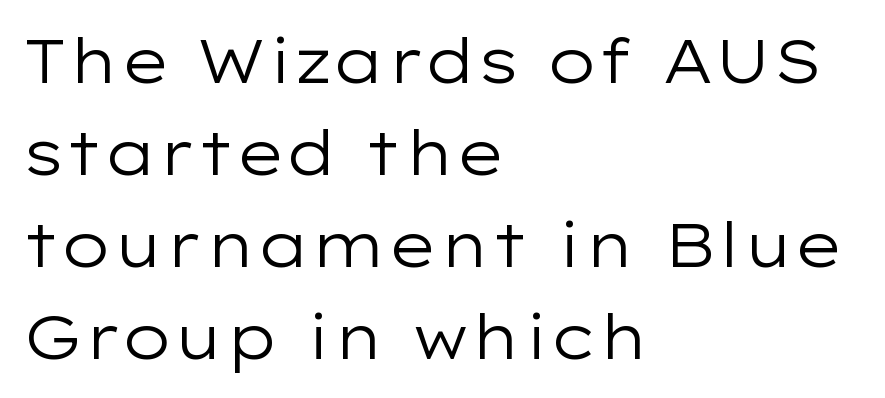
Unmarked baselines from the first word to the last. Look at the bottom of the vertical strokes: they stop flat, with no serifs. Line beginnings align vertically; line endings do not. Leading: standard. Tall strokes in this sample are plumb rather than angled.
